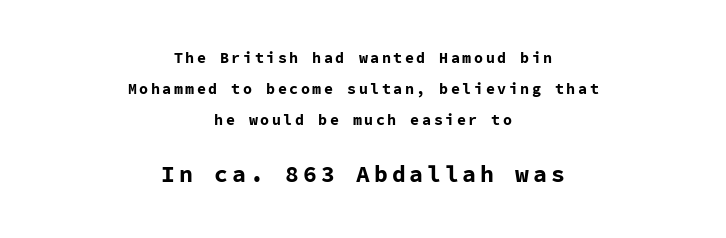
Neither beginnings nor endings align; midpoints do. The specimen omits any rule beneath the text block's lines. Every character sits straight up, as roman type does. Weight: bold.
